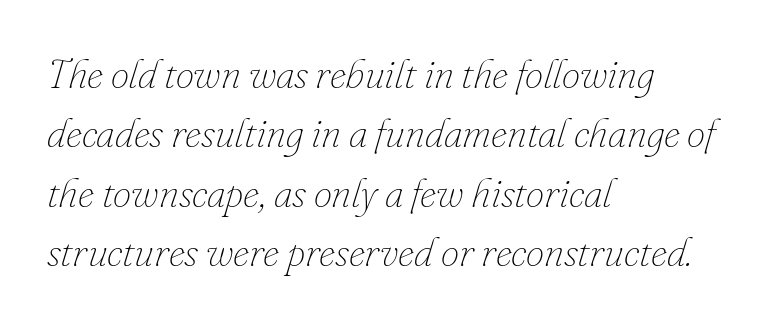
The image shows 41 px thin type, italic (leaning right); set left-aligned, normal line spacing (1.45x), normal letter spacing, not underlined; low stroke contrast and a small x-height.
